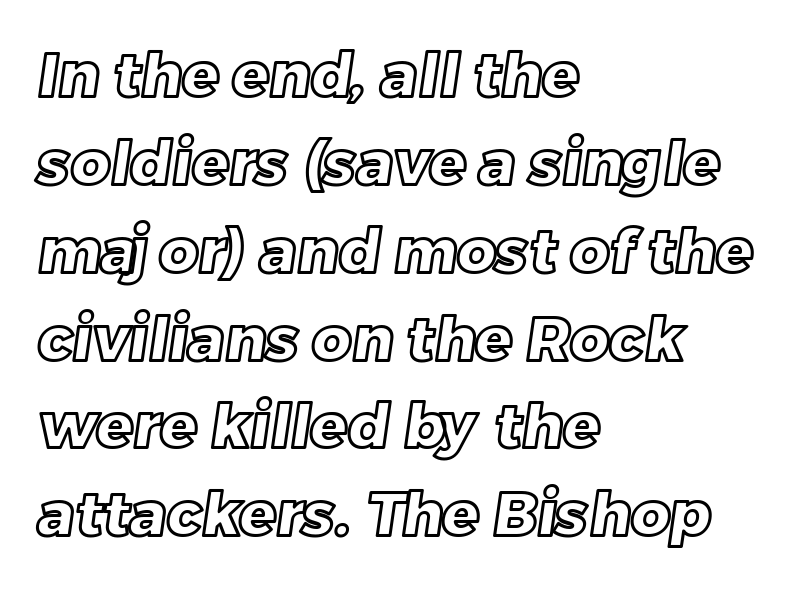
Underline: absent. The designer left line spacing at the default. The rendering keeps characters at their native spacing. Looks like regular typesetting: each glyph gets only the width it needs.
